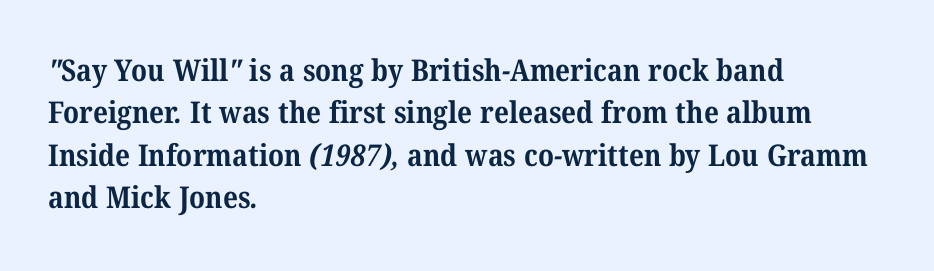
{"serif": "yes", "bold": "yes", "weight": "bold", "width": "normal", "stroke_contrast": "medium", "x_height": "medium", "monospaced": "no", "underline": "no", "align": "left", "line_spacing": "normal", "line_spacing_ratio": 1.41, "letter_spacing": "normal", "letter_spacing_em": 0.0, "glyph_px": 30}
